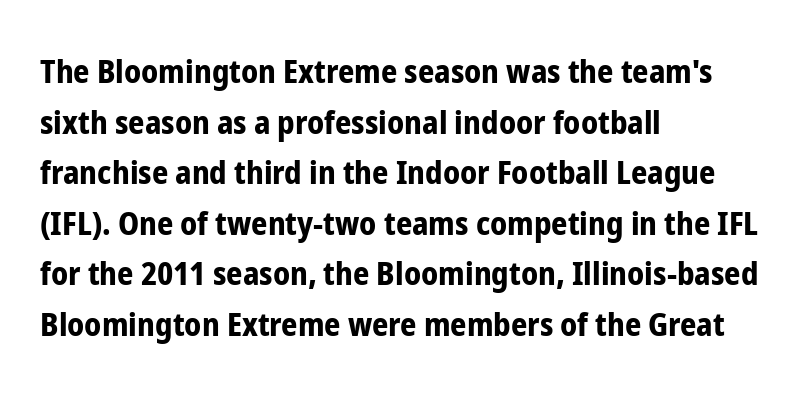
{"serif": "no", "italic": "no", "bold": "yes", "weight": "bold", "width": "condensed", "stroke_contrast": "low", "x_height": "medium", "monospaced": "no", "underline": "no", "align": "left", "line_spacing": "normal", "line_spacing_ratio": 1.58, "letter_spacing": "normal", "letter_spacing_em": 0.0, "glyph_px": 32}
